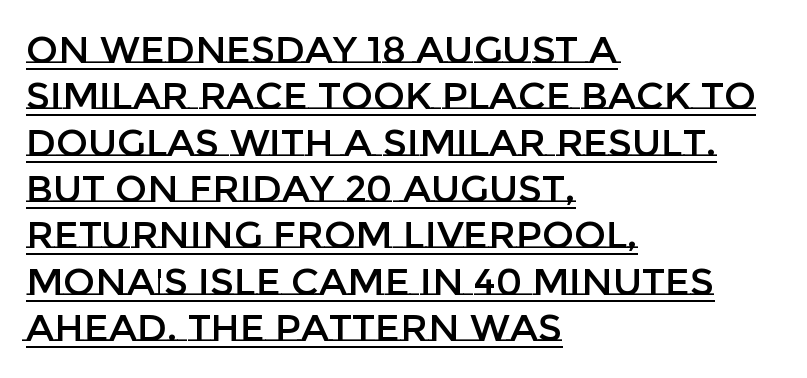
Q: Is the text italic (slanted)? A: No, it is upright.
Q: Is the text underlined? A: Yes.
Q: How is the paragraph aligned? A: Left-aligned.
Q: Is the spacing between letters normal or unusually wide? A: Normal.
Q: Width (condensed, normal, or wide)? A: Normal.
Q: Stroke contrast? A: Low.
Q: x-height? A: Large.
Q: Monospaced? A: No.
